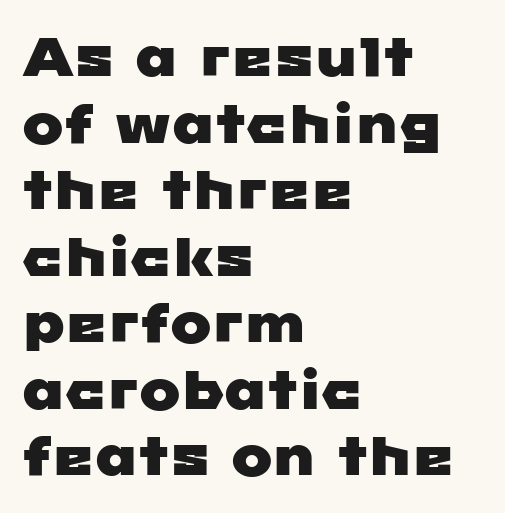
{"serif": "no", "width": "wide", "stroke_contrast": "low", "x_height": "medium", "monospaced": "no", "underline": "no", "align": "left", "line_spacing_ratio": 1.21, "letter_spacing": "normal", "letter_spacing_em": 0.0, "glyph_px": 55}
